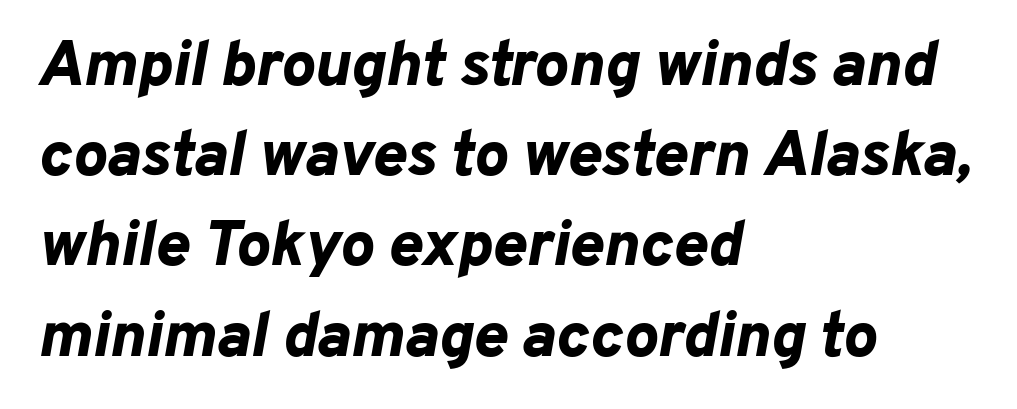
{"italic": "yes", "lean": "right", "slant_degrees": 10, "bold": "yes", "weight": "bold", "width": "normal", "stroke_contrast": "low", "x_height": "medium", "monospaced": "no", "underline": "no", "align": "left", "line_spacing": "normal", "line_spacing_ratio": 1.41, "letter_spacing": "normal", "letter_spacing_em": 0.0, "glyph_px": 64}
